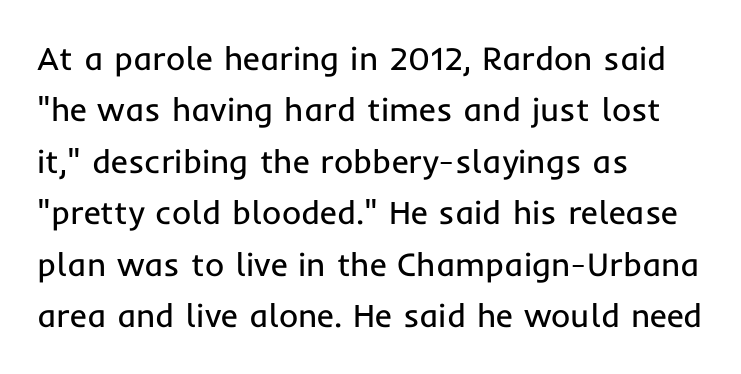
The image shows 33 px regular-weight sans-serif type, upright; set left-aligned, normal line spacing (1.56x), normal letter spacing, not underlined; low stroke contrast and a medium x-height.
